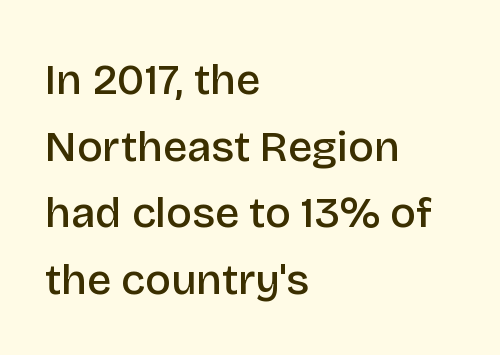
A sans-serif font was chosen for this passage. In terms of weight, the rendering is demibold, just under bold. Does the copy run flush right? No — it runs flush left. The passage shown is typed in a proportional face where columns would drift.
